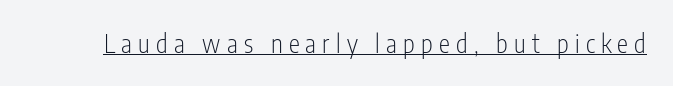
Q: Is the text bold? A: No.
Q: Is the text italic (slanted)? A: No, it is upright.
Q: Is the text underlined? A: Yes.
Q: Is the spacing between letters normal or unusually wide? A: Unusually wide.
